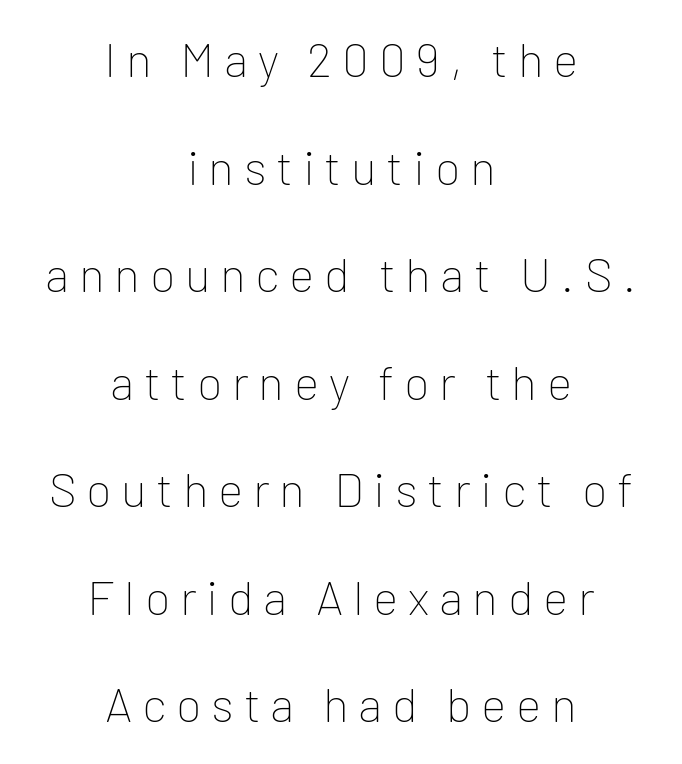
The image shows 48 px thin sans-serif type, upright; set centered, loose line spacing (2.24x), unusually wide letter spacing (+0.2 em), not underlined; low stroke contrast and a medium x-height.
